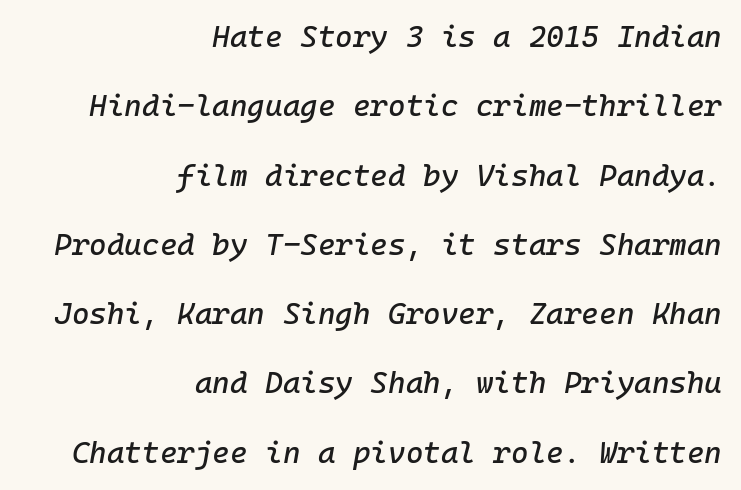
The face used here is monospaced, like something from a code editor. Quick note: interline space is abundant. Rendered with sloped, italic letterforms. No word sits above an underline. All the whitespace from short lines collects on the left.
